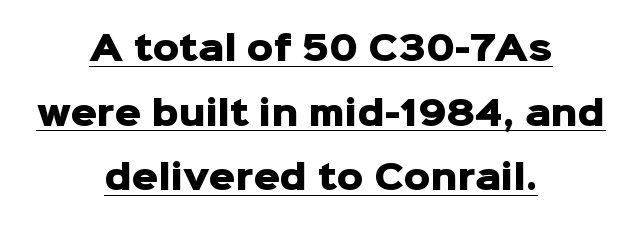
The passage shown has conventional tracking throughout. Note: no serifs on the glyphs. The rendering uses a large line-height, opening up the rows. Posture: vertical. The rendering positions every line midway between the sides. This is underlined copy, the kind a proofreader might mark for attention.
